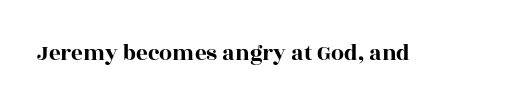
Each word holds together tightly as a unit, with standard inter-letter gaps. Posture: upright roman. The specimen omits any rule beneath the text block's lines.
